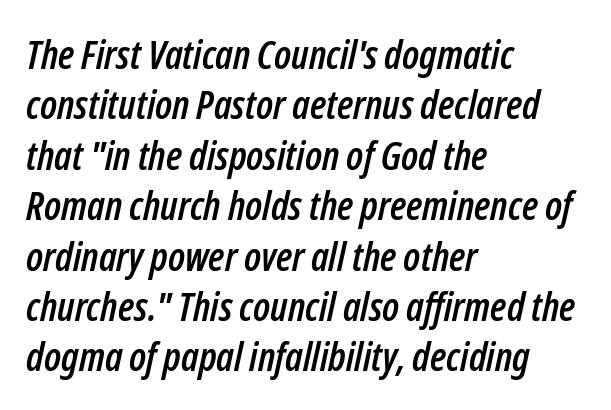
{"italic": "yes", "lean": "right", "slant_degrees": 12, "width": "condensed", "stroke_contrast": "low", "x_height": "medium", "monospaced": "no", "underline": "no", "align": "left", "line_spacing": "normal", "line_spacing_ratio": 1.26, "letter_spacing": "normal", "letter_spacing_em": 0.0, "glyph_px": 40}
